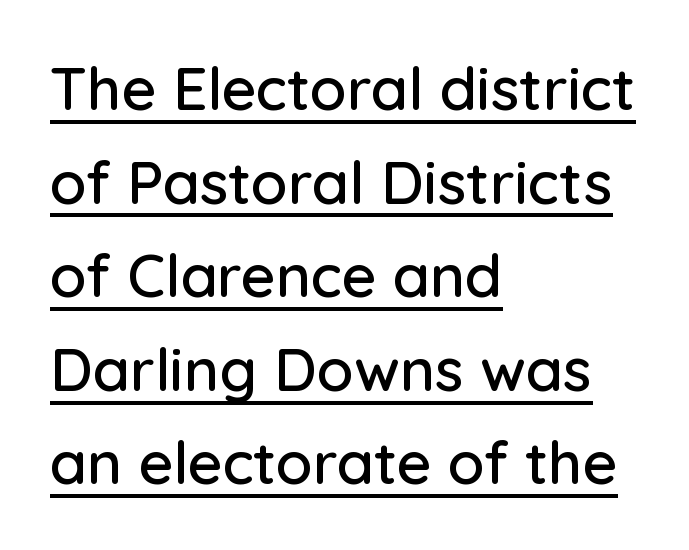
The image shows 60 px sans-serif type, upright; set left-aligned, normal line spacing (1.56x), normal letter spacing, underlined; low stroke contrast and a medium x-height.
